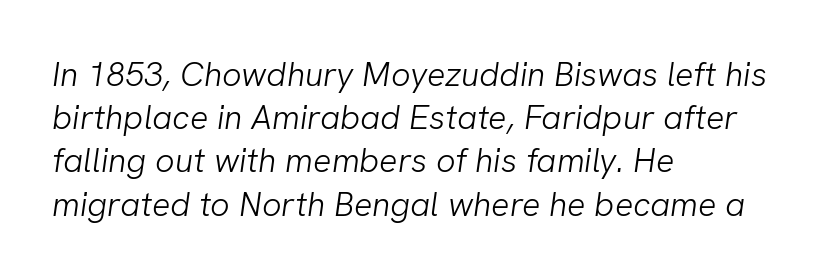
Q: Is the text bold? A: No.
Q: Is the typeface a serif or a sans-serif typeface? A: Sans-serif.
Q: Is the text underlined? A: No.
Q: How is the paragraph aligned? A: Left-aligned.
Q: Is the spacing between letters normal or unusually wide? A: Normal.
Q: Is the spacing between lines tight, normal or loose? A: Normal.
Q: Width (condensed, normal, or wide)? A: Normal.
Q: Stroke contrast? A: Low.
Q: x-height? A: Medium.
Q: Monospaced? A: No.
